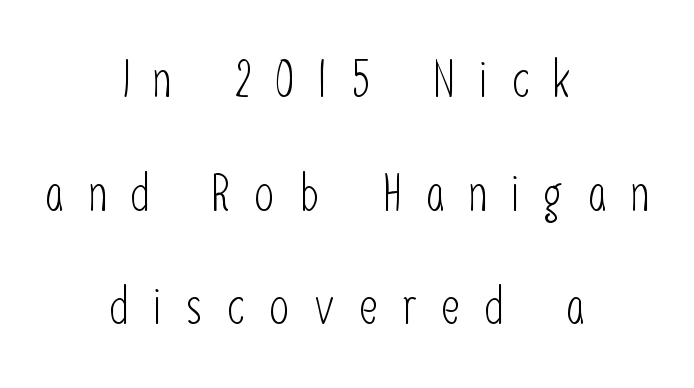
{"serif": "no", "italic": "no", "bold": "no", "weight": "light", "width": "condensed", "stroke_contrast": "low", "x_height": "medium", "monospaced": "no", "underline": "no", "align": "center", "line_spacing": "loose", "line_spacing_ratio": 2.23, "letter_spacing": "wide", "letter_spacing_em": 0.48, "glyph_px": 51}
